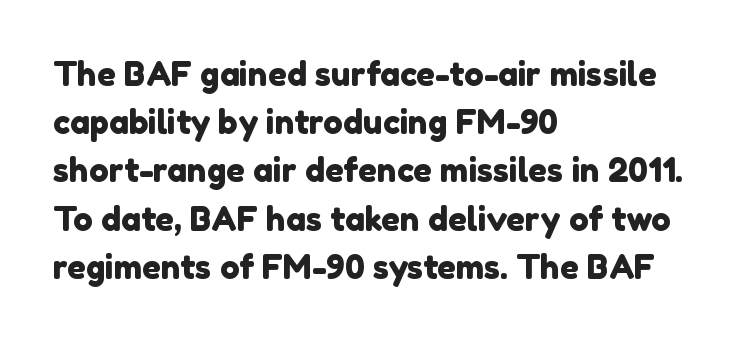
The image shows 33 px sans-serif type; set left-aligned, normal line spacing (1.46x), normal letter spacing, not underlined; a medium x-height.
